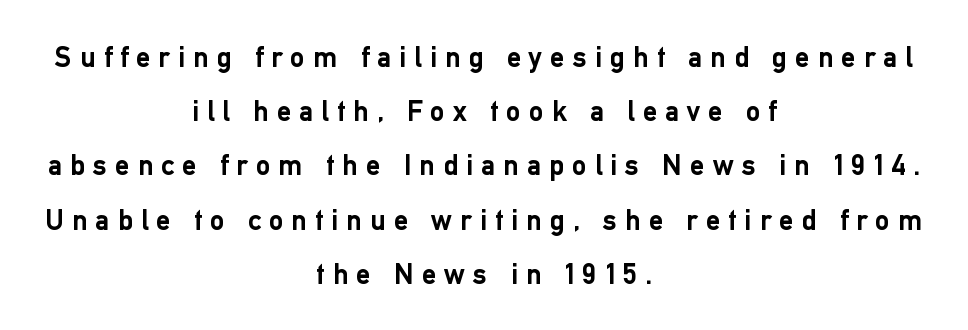
The image shows 29 px semibold sans-serif type, upright; set centered, line spacing 1.87x, unusually wide letter spacing (+0.28 em), not underlined; low stroke contrast and a medium x-height.
